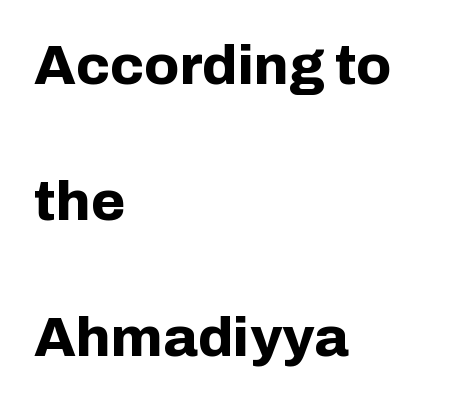
Quick note: not italic, upright. Horizontal alignment here is leftward, the default for most running prose. Regarding leading, the lines here are spaced well apart. Unlike a traditional serif, this face leaves its strokes unadorned. The baseline area is clear. Observe the ordinary spacing: letters are neighbours, not strangers.
